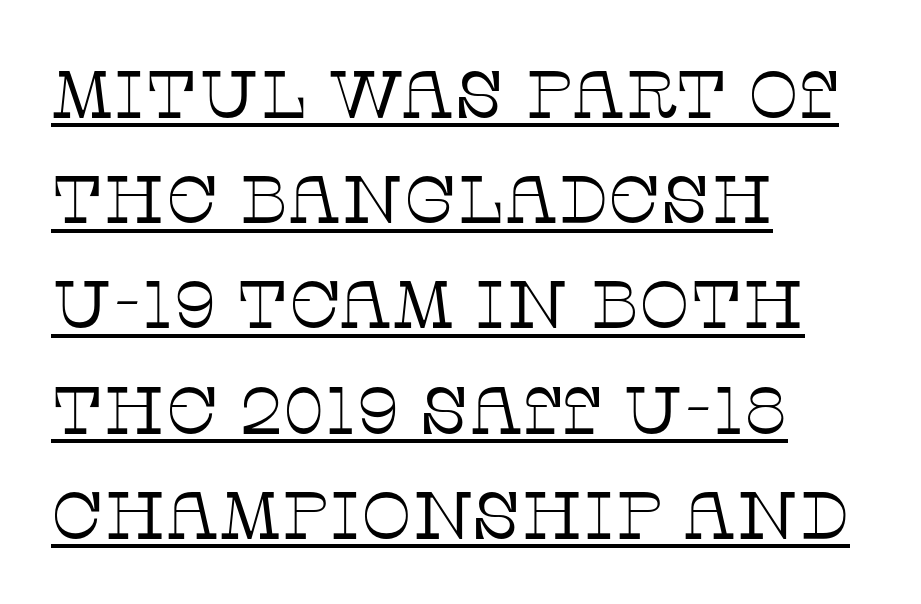
Standard letterfit; no display-style spreading of the glyphs. The space between consecutive lines is moderate. Letterform terminals end in serifs throughout the passage. A typographer would call this underscored text. The lines are quadded left. Proportional: the letters do not fall into vertical columns.
